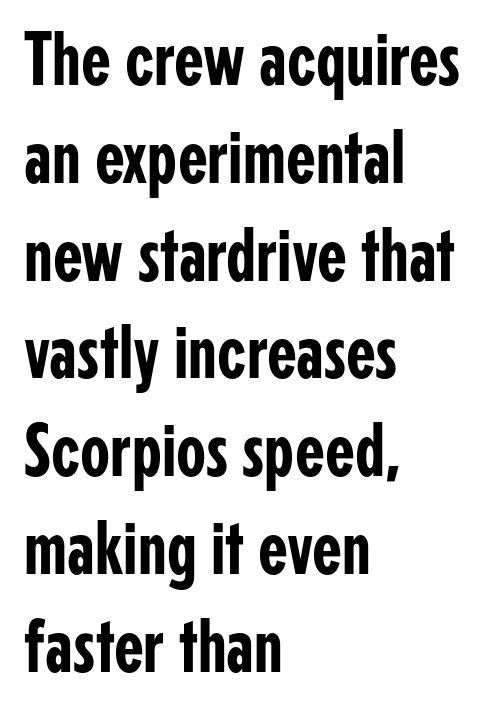
This is the regular roman posture of the typeface. Unlike a traditional serif, this face leaves its strokes unadorned. Default kerning and tracking; the words read as compact shapes. The space directly below the letters is spotless. Is this a fixed-width face? No — the glyphs have proportional, varying widths. The typesetter chose a ragged-right arrangement here.
